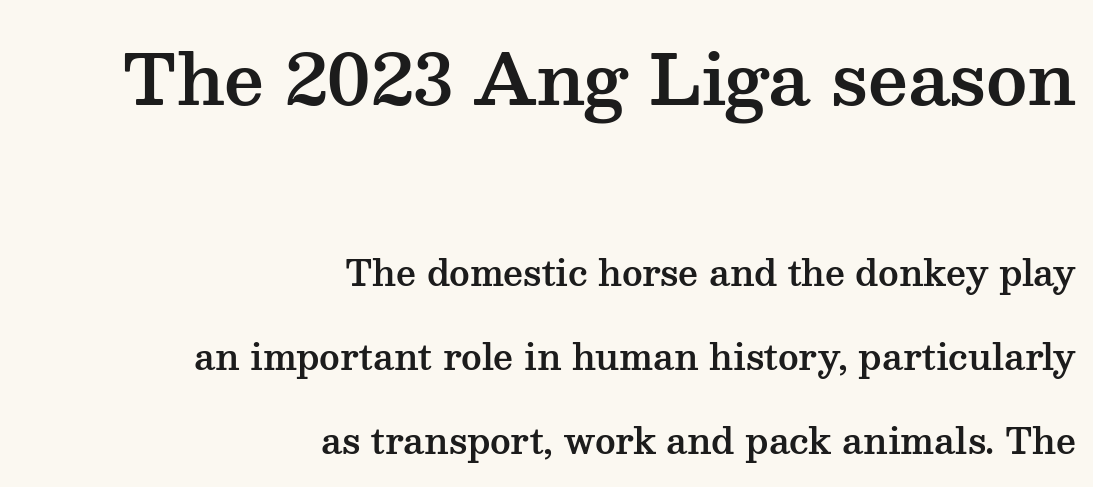
Bare-footed words on every line. Of the two passages, the one on top uses the larger point size. Observe the ordinary spacing: letters are neighbours, not strangers. Where is the straight margin? On the right. The letters carry serifs — small finishing strokes at the ends of their stems. Character widths vary here, with narrow letters taking less room than wide ones.
